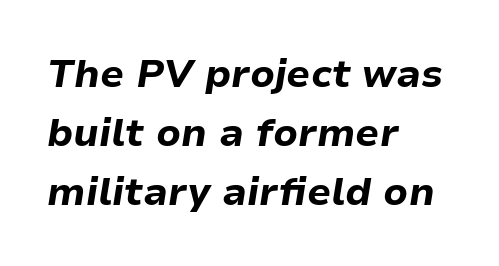
{"italic": "yes", "lean": "right", "slant_degrees": 9, "bold": "yes", "weight": "bold", "width": "normal", "stroke_contrast": "low", "x_height": "medium", "monospaced": "no", "underline": "no", "align": "left", "line_spacing": "normal", "line_spacing_ratio": 1.51, "letter_spacing": "normal", "letter_spacing_em": 0.0, "glyph_px": 39}
